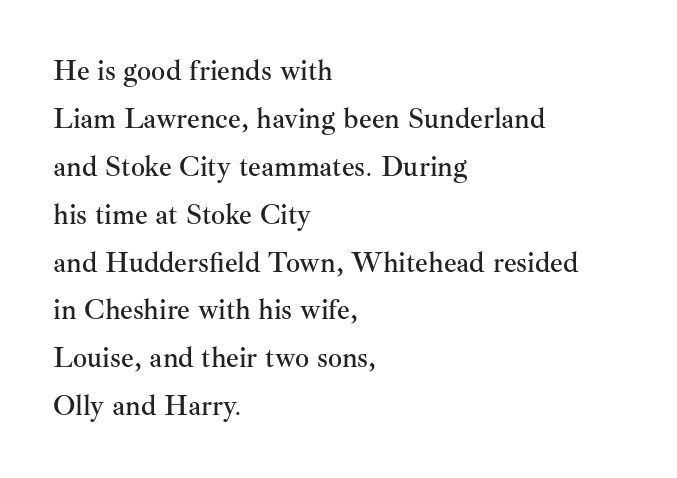
{"serif": "yes", "italic": "no", "width": "normal", "stroke_contrast": "medium", "x_height": "small", "monospaced": "no", "underline": "no", "align": "left", "line_spacing_ratio": 1.71, "letter_spacing": "normal", "letter_spacing_em": 0.0, "glyph_px": 28}
